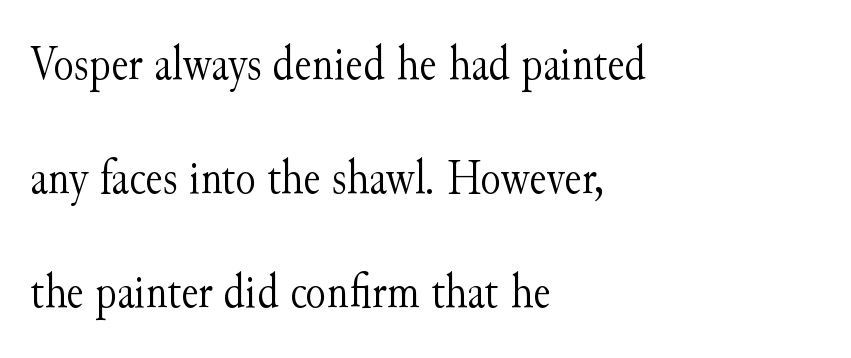
Q: Is the text bold? A: No.
Q: Is the text italic (slanted)? A: No, it is upright.
Q: Is the typeface a serif or a sans-serif typeface? A: Serif.
Q: Is the text underlined? A: No.
Q: How is the paragraph aligned? A: Left-aligned.
Q: Is the spacing between letters normal or unusually wide? A: Normal.
Q: Is the spacing between lines tight, normal or loose? A: Loose.
Q: Width (condensed, normal, or wide)? A: Normal.
Q: Stroke contrast? A: Medium.
Q: x-height? A: Small.
Q: Monospaced? A: No.
